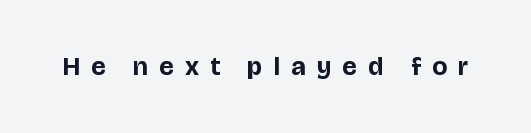
Between one letter and the next there's a generous, obvious gap. Each glyph is drawn with heavy, bold strokes. Has an underline been added? It has not. Every character sits straight up, as roman type does.
